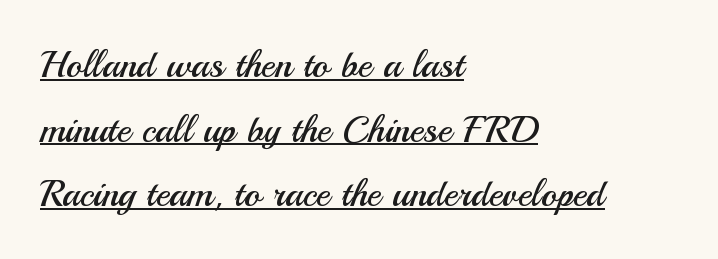
{"serif": "no", "bold": "no", "weight": "regular", "width": "normal", "stroke_contrast": "medium", "x_height": "small", "monospaced": "no", "underline": "yes", "align": "left", "line_spacing": "normal", "line_spacing_ratio": 1.7, "letter_spacing": "normal", "letter_spacing_em": 0.0, "glyph_px": 38}
